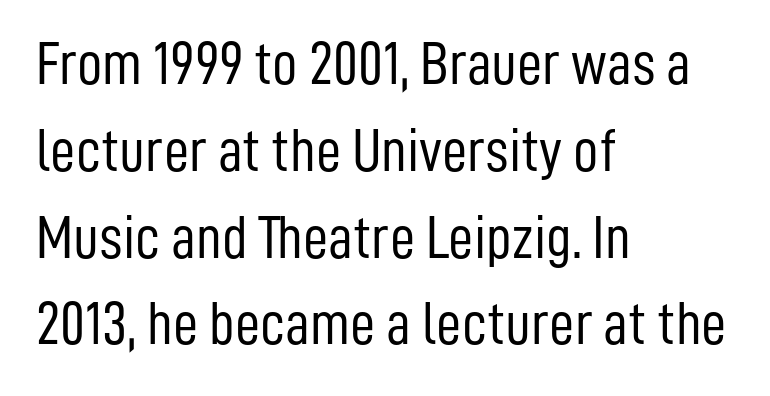
The image shows 62 px light, condensed sans-serif type, upright; set left-aligned, normal line spacing (1.4x), normal letter spacing, not underlined; low stroke contrast and a medium x-height.
